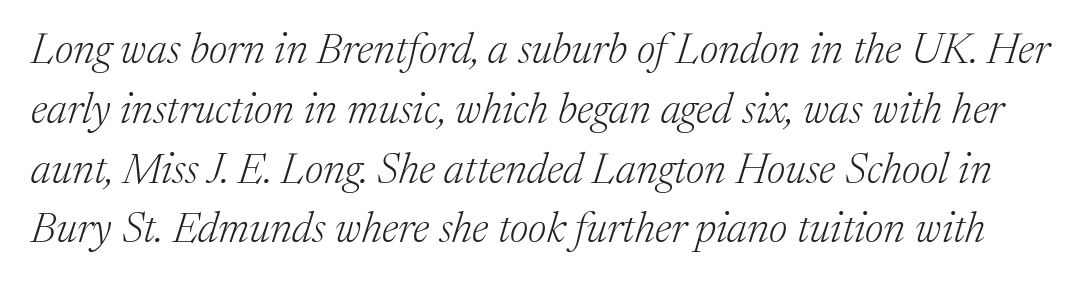
Q: Is the text bold? A: No.
Q: Is the text italic (slanted)? A: Yes, it leans right by about 17 degrees.
Q: Is the typeface a serif or a sans-serif typeface? A: Serif.
Q: Is the text underlined? A: No.
Q: Is the spacing between letters normal or unusually wide? A: Normal.
Q: Is the spacing between lines tight, normal or loose? A: Normal.
Q: Width (condensed, normal, or wide)? A: Normal.
Q: Stroke contrast? A: Medium.
Q: x-height? A: Medium.
Q: Monospaced? A: No.
